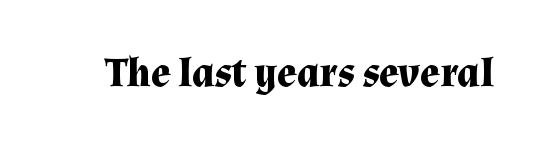
Q: Is the text bold? A: Yes.
Q: Is the text italic (slanted)? A: No, it is upright.
Q: Is the typeface a serif or a sans-serif typeface? A: Serif.
Q: Is the text underlined? A: No.
Q: Is the spacing between letters normal or unusually wide? A: Normal.
Q: Width (condensed, normal, or wide)? A: Normal.
Q: Stroke contrast? A: Medium.
Q: x-height? A: Medium.
Q: Monospaced? A: No.
